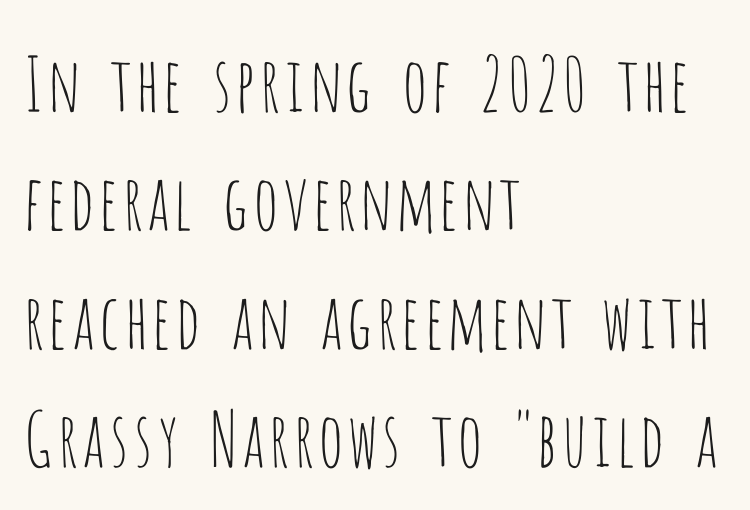
Default kerning and tracking; the words read as compact shapes. The font is comparable to plain body text, perhaps lighter. What kind of face is this? One without serifs — a sans. Lines of text with bare space underneath. A typesetter would mark this as roman, not italic.
